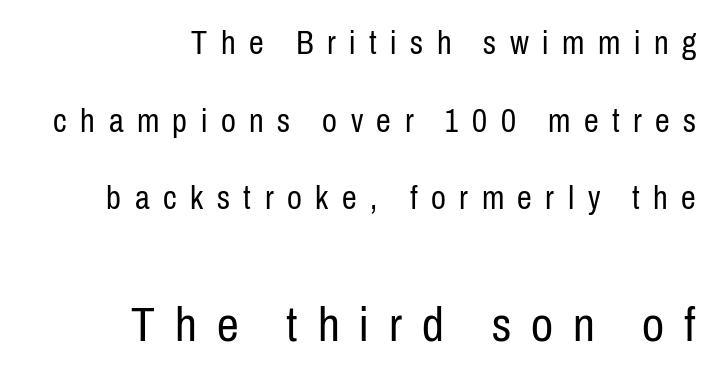
Q: Is the text bold? A: No.
Q: Is the text italic (slanted)? A: No, it is upright.
Q: Is the typeface a serif or a sans-serif typeface? A: Sans-serif.
Q: Is the text underlined? A: No.
Q: How is the paragraph aligned? A: Right-aligned.
Q: Is the spacing between letters normal or unusually wide? A: Unusually wide.
Q: Is the spacing between lines tight, normal or loose? A: Loose.
Q: Which block of text is set in a larger size, the first (top) or the second (bottom)? A: The second (bottom) one.
Q: Width (condensed, normal, or wide)? A: Condensed.
Q: Stroke contrast? A: Low.
Q: x-height? A: Medium.
Q: Monospaced? A: No.
